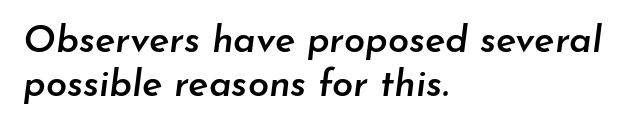
The line texture is even and compact thanks to regular tracking. Rendered with sloped, italic letterforms. Stroke thickness is moderately raised; the sample reads as semibold. Descenders are the only things crossing below the line.
